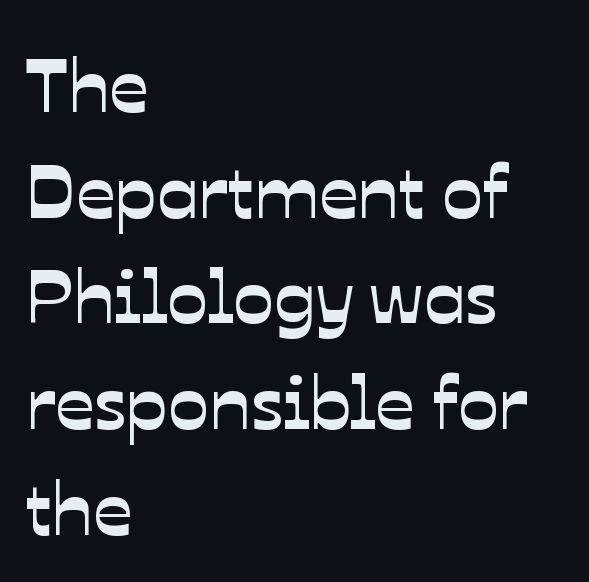
The image shows 76 px sans-serif type; set left-aligned, normal line spacing (1.39x), normal letter spacing, not underlined; low stroke contrast and a medium x-height.
